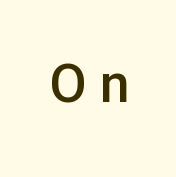
The image shows 54 px semibold sans-serif type, upright; set unusually wide letter spacing (+0.25 em), not underlined; low stroke contrast and a medium x-height.
